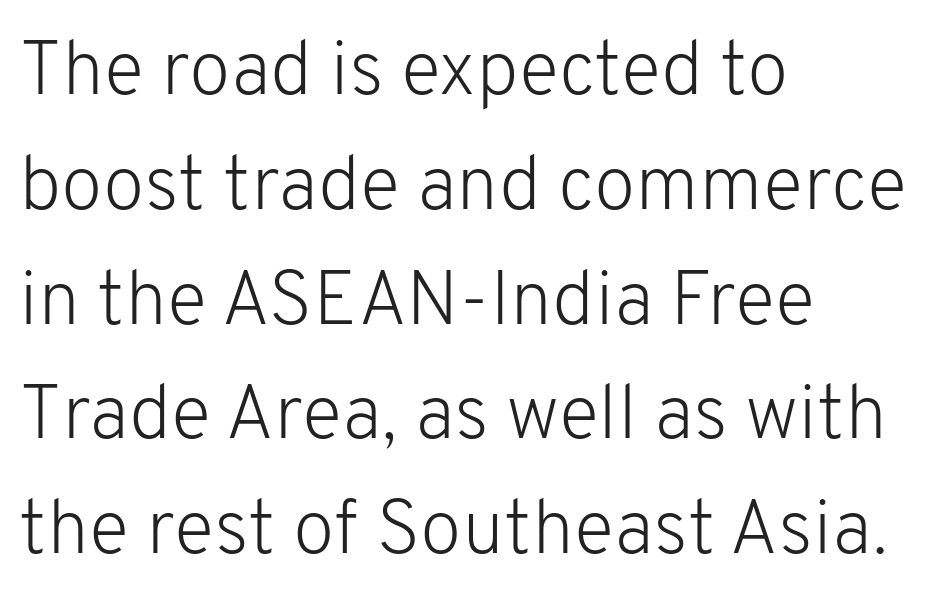
Students, observe: this is what conventionally led text looks like. Inter-character spacing is left at the font's built-in metrics. A sans-serif font was chosen for this passage. Posture: upright roman. Spacing verdict: proportional, widths tailored to each character.
